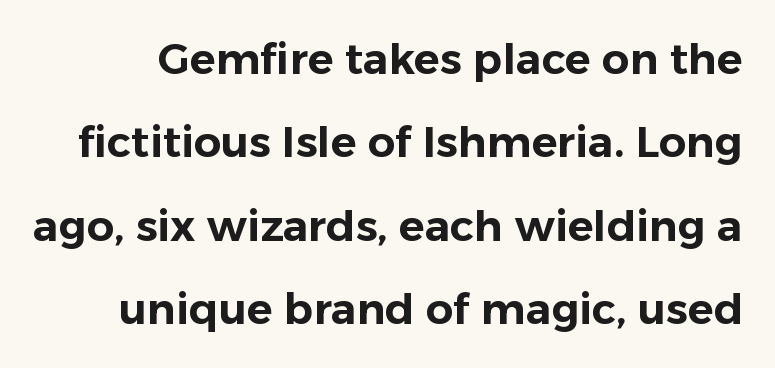
Q: Is the text italic (slanted)? A: No, it is upright.
Q: Is the typeface a serif or a sans-serif typeface? A: Sans-serif.
Q: Is the text underlined? A: No.
Q: Is the spacing between letters normal or unusually wide? A: Normal.
Q: Is the spacing between lines tight, normal or loose? A: Loose.
Q: Width (condensed, normal, or wide)? A: Normal.
Q: Stroke contrast? A: Low.
Q: x-height? A: Medium.
Q: Monospaced? A: No.
